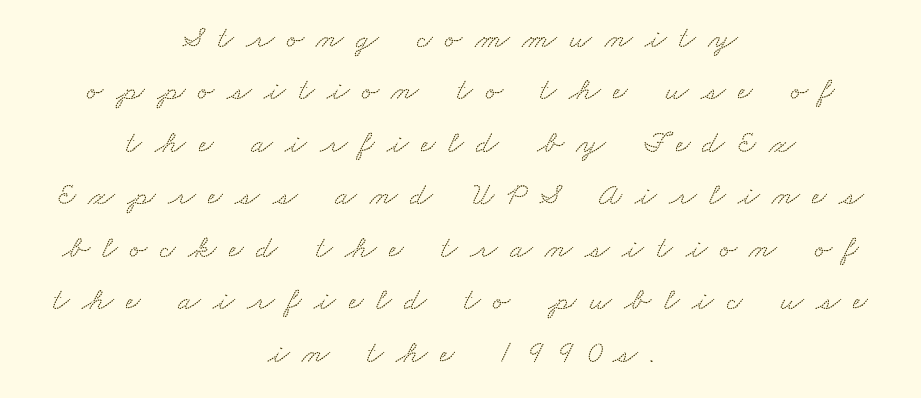
Q: Is the text underlined? A: No.
Q: How is the paragraph aligned? A: Centered.
Q: Is the spacing between letters normal or unusually wide? A: Unusually wide.
Q: Is the spacing between lines tight, normal or loose? A: Normal.
Q: Width (condensed, normal, or wide)? A: Wide.
Q: Stroke contrast? A: Low.
Q: x-height? A: Small.
Q: Monospaced? A: No.
